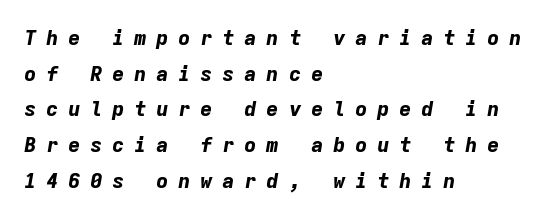
{"italic": "yes", "lean": "right", "slant_degrees": 9, "bold": "yes", "underline": "no", "align": "left", "line_spacing": "normal", "line_spacing_ratio": 1.7, "letter_spacing": "wide", "letter_spacing_em": 0.45, "glyph_px": 21}
